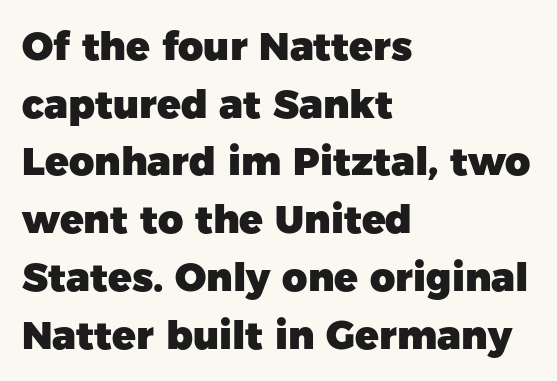
Q: Is the text bold? A: Yes.
Q: Is the text italic (slanted)? A: No, it is upright.
Q: Is the typeface a serif or a sans-serif typeface? A: Sans-serif.
Q: Is the text underlined? A: No.
Q: How is the paragraph aligned? A: Left-aligned.
Q: Is the spacing between letters normal or unusually wide? A: Normal.
Q: Is the spacing between lines tight, normal or loose? A: Normal.
Q: Width (condensed, normal, or wide)? A: Normal.
Q: Stroke contrast? A: Low.
Q: x-height? A: Medium.
Q: Monospaced? A: No.
